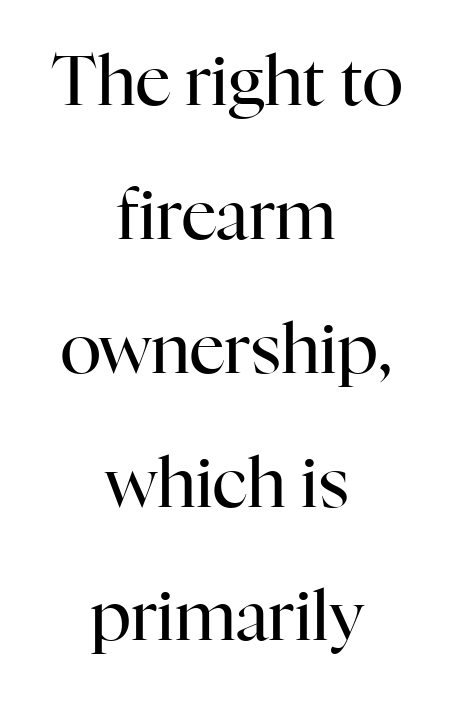
{"serif": "yes", "italic": "no", "bold": "no", "weight": "regular", "width": "normal", "stroke_contrast": "high", "x_height": "medium", "monospaced": "no", "underline": "no", "align": "center", "line_spacing": "loose", "line_spacing_ratio": 1.94, "letter_spacing": "normal", "letter_spacing_em": 0.0, "glyph_px": 69}
